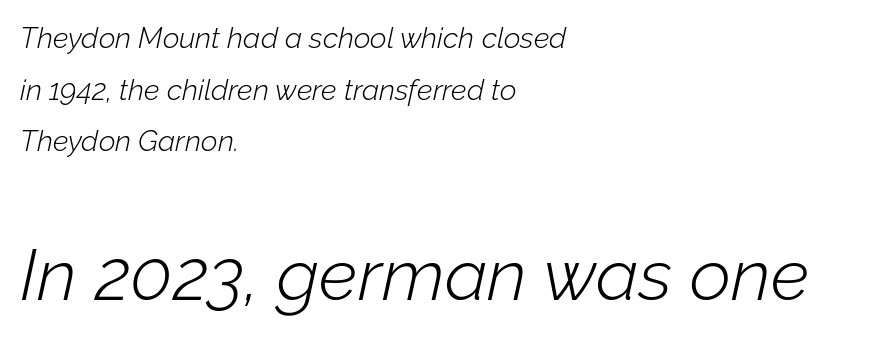
Proportional: the letters do not fall into vertical columns. Descender tails drop into unmarked territory. These glyphs show unthickened strokes, regular width or finer. In terms of letterspacing, this is plain default setting. Notice how the stems are inclined rather than vertical — that's the hallmark of italics. In CSS terms this would be text-align: left.
